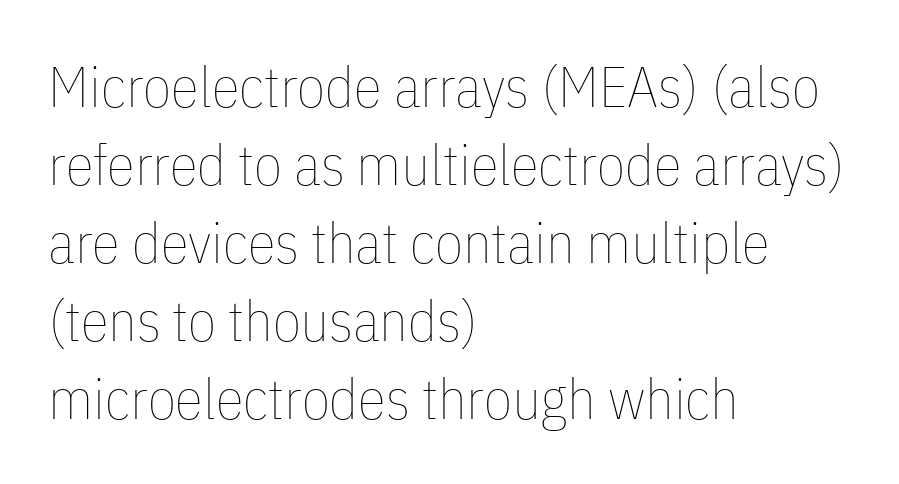
Notice how descenders clear the ascenders below comfortably — that's standard leading. Line beginnings align vertically; line endings do not. The passage shown is not bold in any degree. Designer's note — italics off, roman on. A bare baseline throughout the passage.
